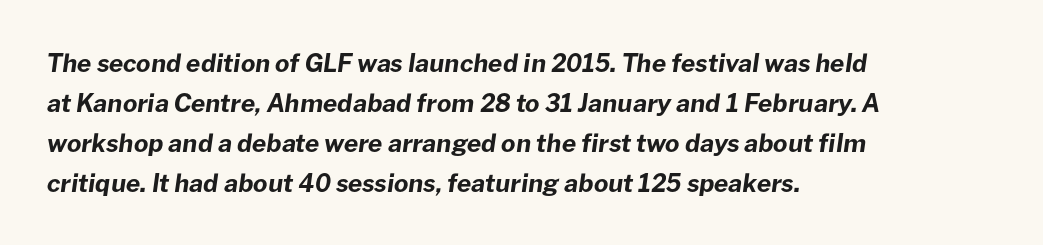
The image shows 25 px bold type, italic (leaning right); set left-aligned, normal line spacing (1.6x), normal letter spacing, not underlined.
